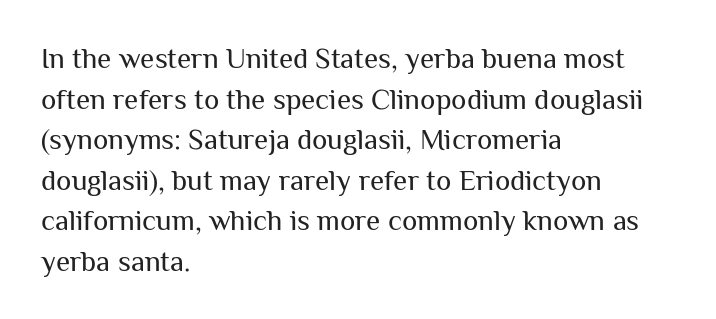
You could not count columns in this text — the font is proportionally spaced. Spacing between characters is what you'd get straight out of the box. Descenders are the only things crossing below the line. This sample is left-justified, so line endings fall wherever the words run out.
